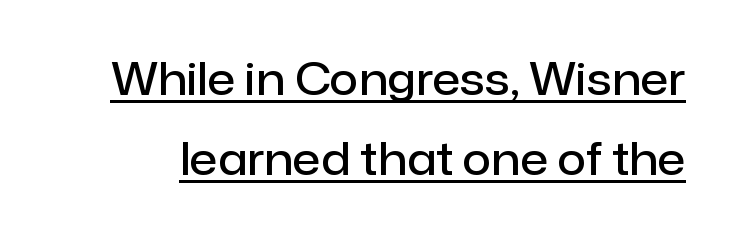
Q: Is the text bold? A: Semi-bold.
Q: Is the text italic (slanted)? A: No, it is upright.
Q: Is the typeface a serif or a sans-serif typeface? A: Sans-serif.
Q: Is the text underlined? A: Yes.
Q: Is the spacing between letters normal or unusually wide? A: Normal.
Q: Width (condensed, normal, or wide)? A: Normal.
Q: Stroke contrast? A: Low.
Q: x-height? A: Medium.
Q: Monospaced? A: No.
